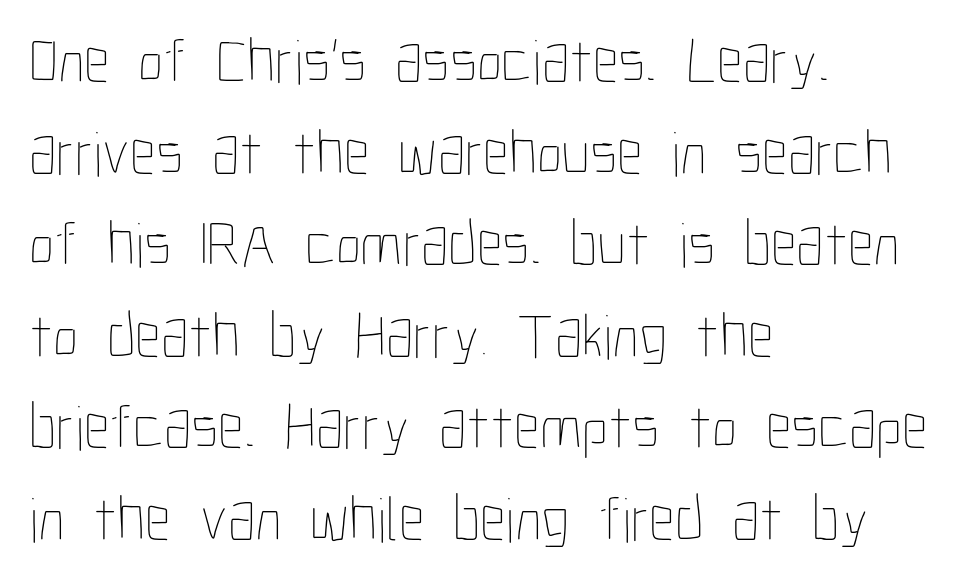
{"italic": "no", "bold": "no", "weight": "thin", "width": "condensed", "stroke_contrast": "low", "x_height": "medium", "monospaced": "no", "underline": "no", "align": "left", "line_spacing": "normal", "line_spacing_ratio": 1.43, "letter_spacing": "normal", "letter_spacing_em": 0.0, "glyph_px": 64}
